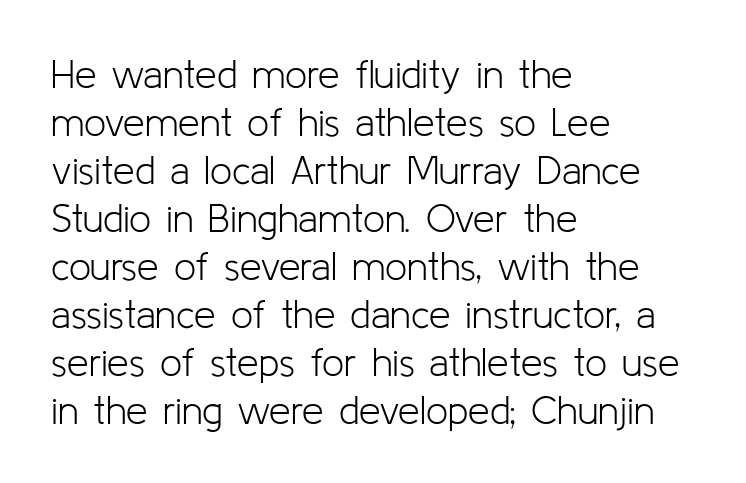
Q: Is the text bold? A: No.
Q: Is the text italic (slanted)? A: No, it is upright.
Q: Is the typeface a serif or a sans-serif typeface? A: Sans-serif.
Q: Is the text underlined? A: No.
Q: How is the paragraph aligned? A: Left-aligned.
Q: Is the spacing between letters normal or unusually wide? A: Normal.
Q: Width (condensed, normal, or wide)? A: Normal.
Q: Stroke contrast? A: Low.
Q: x-height? A: Medium.
Q: Monospaced? A: No.
